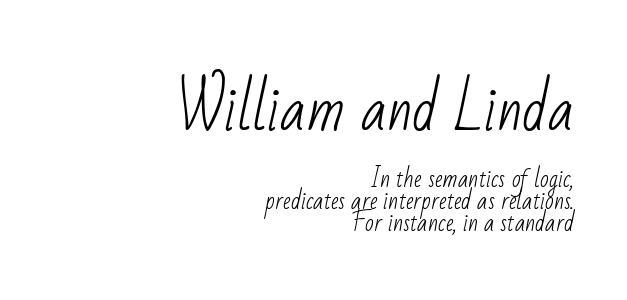
Q: Is the text bold? A: No.
Q: Is the typeface a serif or a sans-serif typeface? A: Sans-serif.
Q: Is the text underlined? A: No.
Q: How is the paragraph aligned? A: Right-aligned.
Q: Is the spacing between letters normal or unusually wide? A: Normal.
Q: Is the spacing between lines tight, normal or loose? A: Tight.
Q: Which block of text is set in a larger size, the first (top) or the second (bottom)? A: The first (top) one.
Q: Width (condensed, normal, or wide)? A: Condensed.
Q: Stroke contrast? A: Low.
Q: x-height? A: Small.
Q: Monospaced? A: No.
